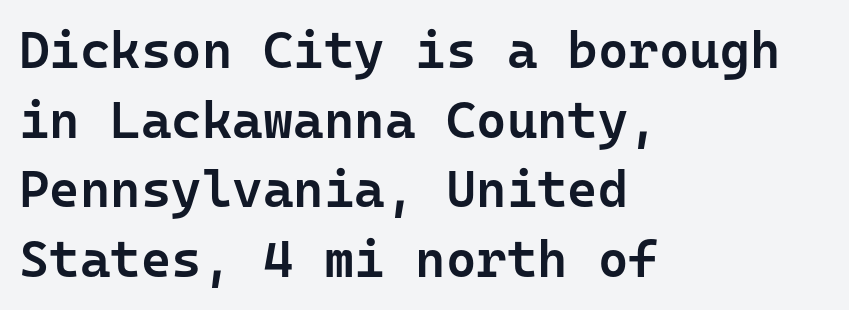
Q: Is the text bold? A: Semi-bold.
Q: Is the text italic (slanted)? A: No, it is upright.
Q: Is the typeface a serif or a sans-serif typeface? A: Sans-serif.
Q: Is the text underlined? A: No.
Q: How is the paragraph aligned? A: Left-aligned.
Q: Is the spacing between letters normal or unusually wide? A: Normal.
Q: Is the spacing between lines tight, normal or loose? A: Normal.
Q: Width (condensed, normal, or wide)? A: Normal.
Q: Stroke contrast? A: Low.
Q: x-height? A: Medium.
Q: Monospaced? A: Yes.
